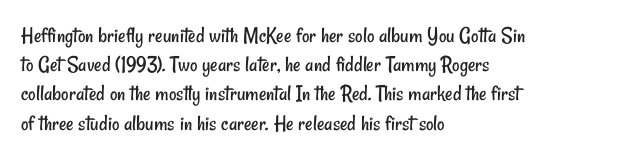
{"bold": "no", "underline": "no", "align": "left", "line_spacing": "normal", "line_spacing_ratio": 1.27, "letter_spacing": "normal", "letter_spacing_em": 0.0, "glyph_px": 23}
